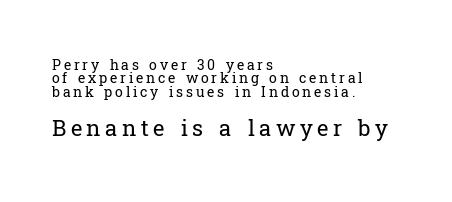
{"italic": "no", "bold": "no", "underline": "no", "align": "left", "line_spacing": "tight", "line_spacing_ratio": 0.95, "letter_spacing": "wide", "letter_spacing_em": 0.2, "larger_block": "second", "size_ratio": 1.57, "glyph_px": 22}
